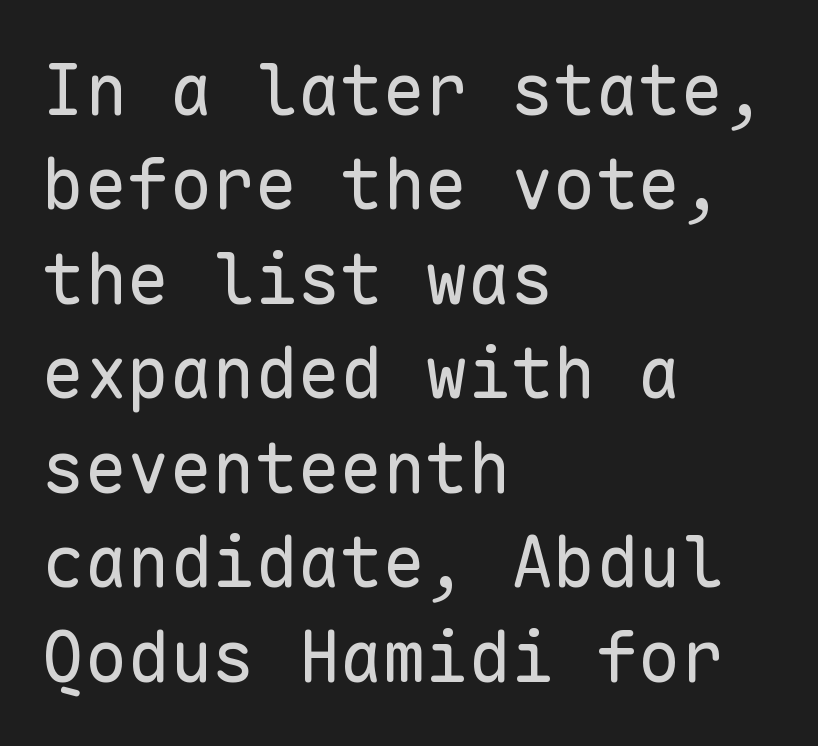
Q: Is the text bold? A: No.
Q: Is the text italic (slanted)? A: No, it is upright.
Q: Is the typeface a serif or a sans-serif typeface? A: Sans-serif.
Q: Is the text underlined? A: No.
Q: How is the paragraph aligned? A: Left-aligned.
Q: Is the spacing between letters normal or unusually wide? A: Normal.
Q: Is the spacing between lines tight, normal or loose? A: Normal.
Q: Width (condensed, normal, or wide)? A: Normal.
Q: Stroke contrast? A: Low.
Q: x-height? A: Medium.
Q: Monospaced? A: Yes.
